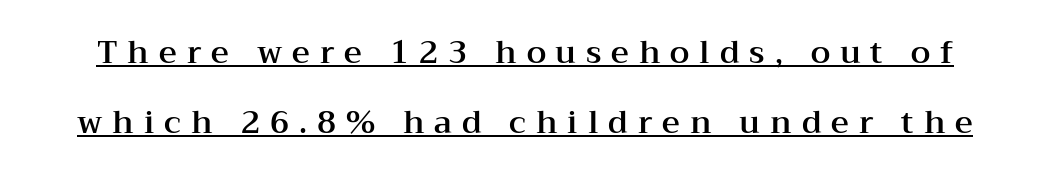
This sample uses a serif face. Does a line run under the words? Yes, clearly. Observe the wide spacing: letters keep a clear distance from each other. Character widths vary here, with narrow letters taking less room than wide ones.
